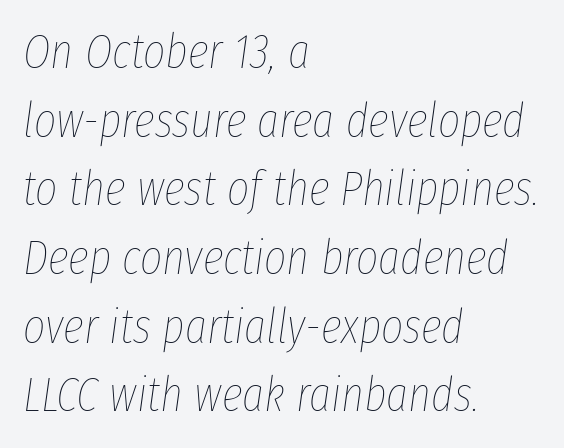
The image shows 48 px thin, condensed type, italic (leaning right); set left-aligned, normal line spacing (1.43x), normal letter spacing, not underlined; low stroke contrast and a medium x-height.
